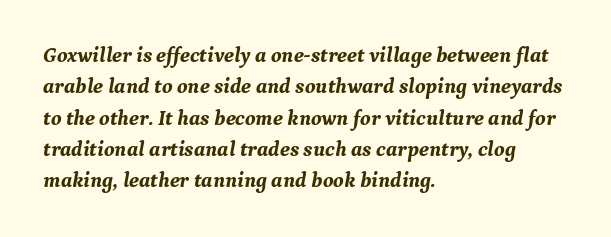
The image shows 21 px bold type, italic (leaning right); set left-aligned, normal line spacing (1.49x), normal letter spacing, not underlined.
